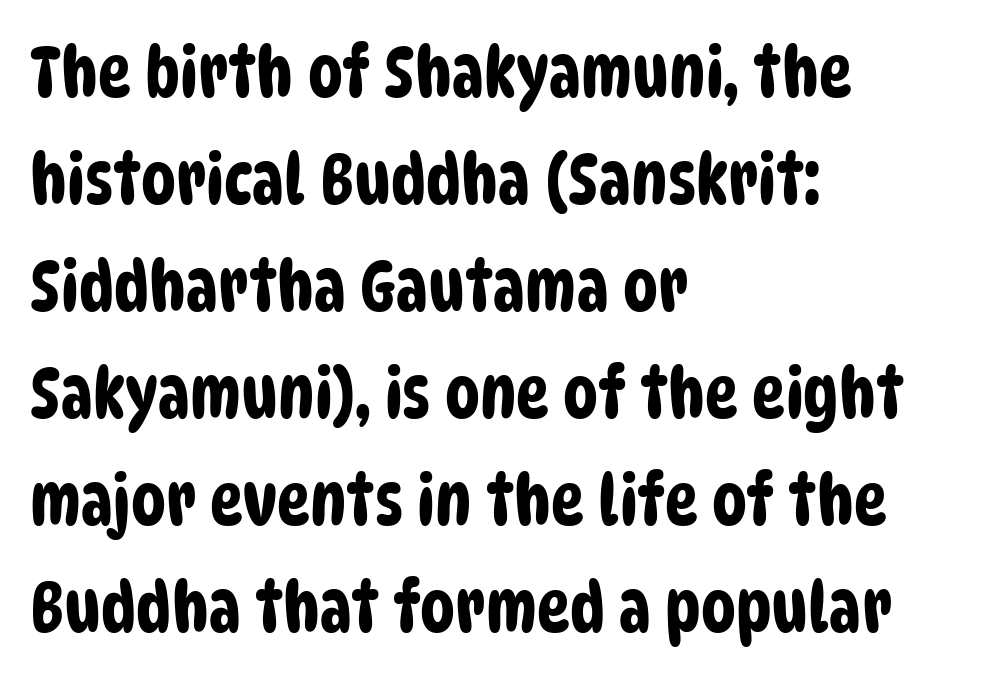
The image shows 70 px condensed sans-serif type; set left-aligned, normal line spacing (1.53x), normal letter spacing, not underlined; low stroke contrast and a large x-height.
